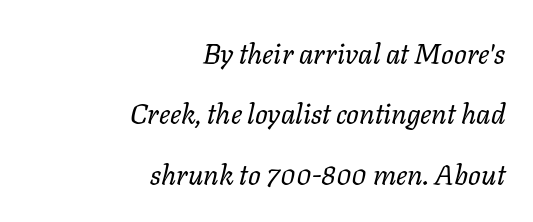
Q: Is the text bold? A: No.
Q: Is the text italic (slanted)? A: Yes, it leans right by about 11 degrees.
Q: Is the text underlined? A: No.
Q: How is the paragraph aligned? A: Right-aligned.
Q: Is the spacing between letters normal or unusually wide? A: Normal.
Q: Is the spacing between lines tight, normal or loose? A: Loose.
Q: Width (condensed, normal, or wide)? A: Normal.
Q: Stroke contrast? A: Low.
Q: x-height? A: Medium.
Q: Monospaced? A: No.
